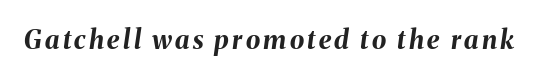
The image shows 26 px bold type, italic (leaning right); set not underlined.
